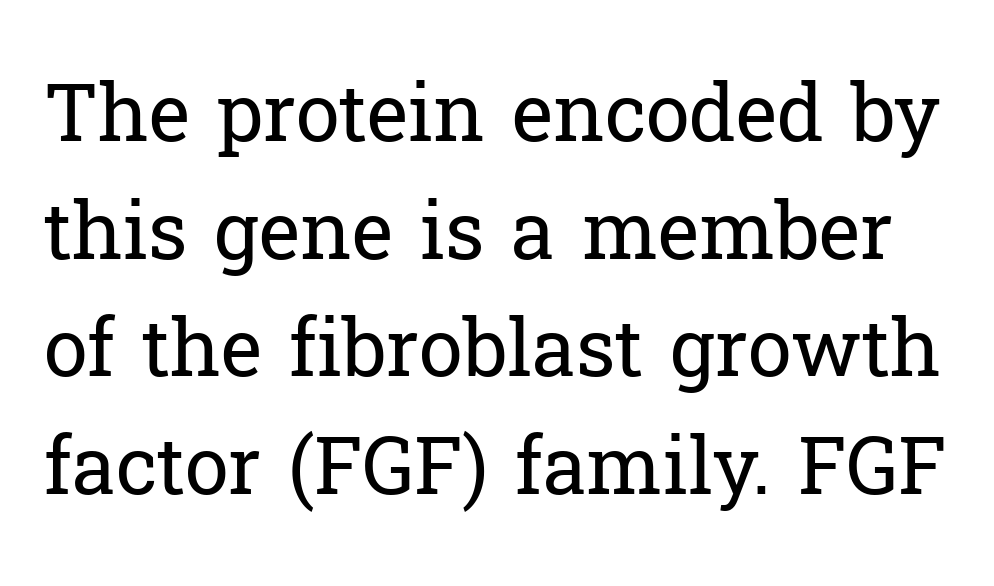
The image shows 79 px regular-weight serif type, upright; set normal line spacing (1.49x), normal letter spacing, not underlined; low stroke contrast and a medium x-height.
